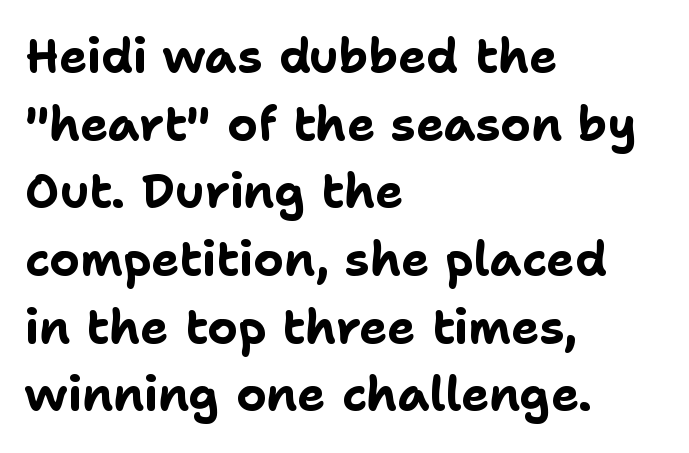
The letters advance in unequal steps, a hallmark of proportional type. Rows of type keep a routine distance in the vertical direction. As a designer I'd log this as weight 700, bold. Compared with a centered layout, this one pins lines to the left instead. The type is set solid horizontally, with unmodified tracking.
